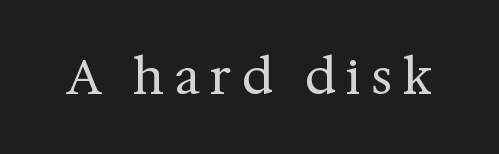
{"serif": "yes", "italic": "no", "bold": "no", "weight": "regular", "width": "normal", "stroke_contrast": "medium", "x_height": "medium", "monospaced": "no", "underline": "no", "letter_spacing": "wide", "letter_spacing_em": 0.21, "glyph_px": 49}
